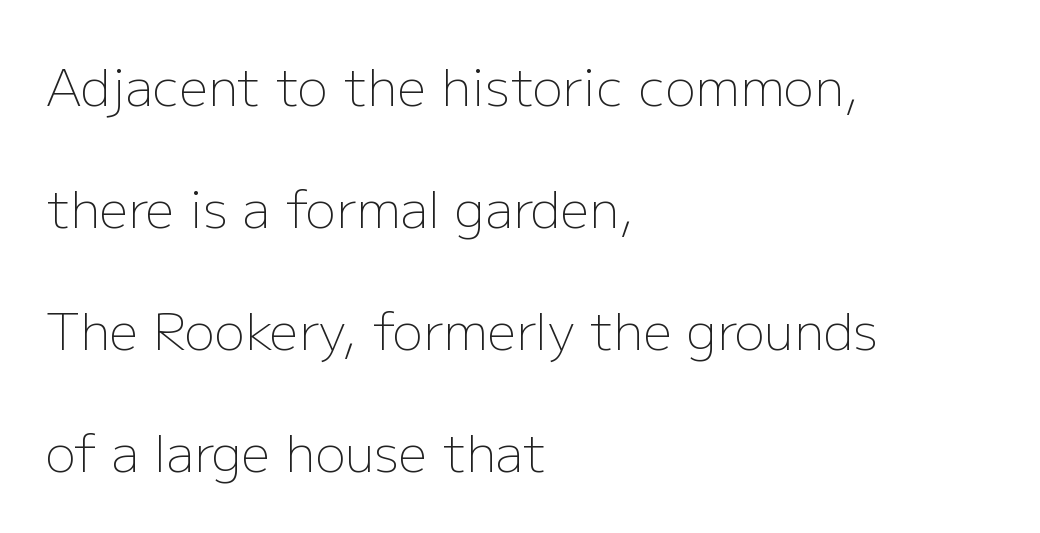
Q: Is the text bold? A: No.
Q: Is the text italic (slanted)? A: No, it is upright.
Q: Is the typeface a serif or a sans-serif typeface? A: Sans-serif.
Q: Is the text underlined? A: No.
Q: How is the paragraph aligned? A: Left-aligned.
Q: Is the spacing between letters normal or unusually wide? A: Normal.
Q: Is the spacing between lines tight, normal or loose? A: Loose.
Q: Width (condensed, normal, or wide)? A: Normal.
Q: Stroke contrast? A: Low.
Q: x-height? A: Medium.
Q: Monospaced? A: No.
